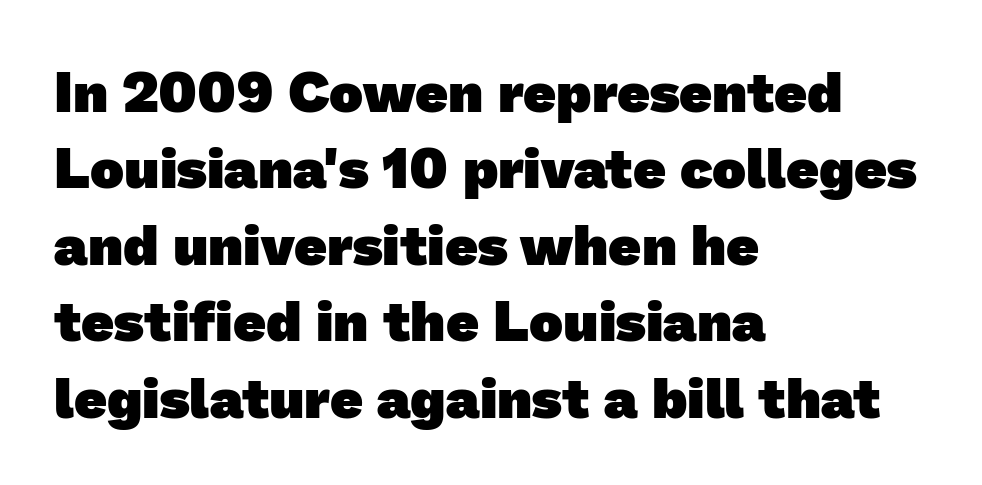
Q: Is the text bold? A: Yes.
Q: Is the typeface a serif or a sans-serif typeface? A: Sans-serif.
Q: Is the text underlined? A: No.
Q: How is the paragraph aligned? A: Left-aligned.
Q: Is the spacing between letters normal or unusually wide? A: Normal.
Q: Is the spacing between lines tight, normal or loose? A: Normal.
Q: Width (condensed, normal, or wide)? A: Normal.
Q: Stroke contrast? A: Low.
Q: x-height? A: Medium.
Q: Monospaced? A: No.
